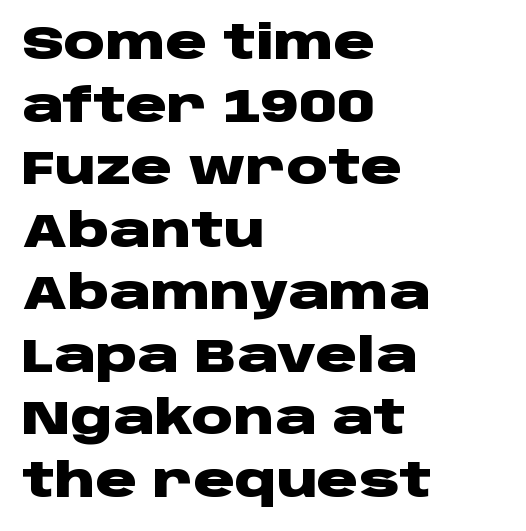
The image shows 46 px heavy, wide sans-serif type, upright; set left-aligned, normal line spacing (1.36x), normal letter spacing, not underlined; low stroke contrast and a large x-height.
